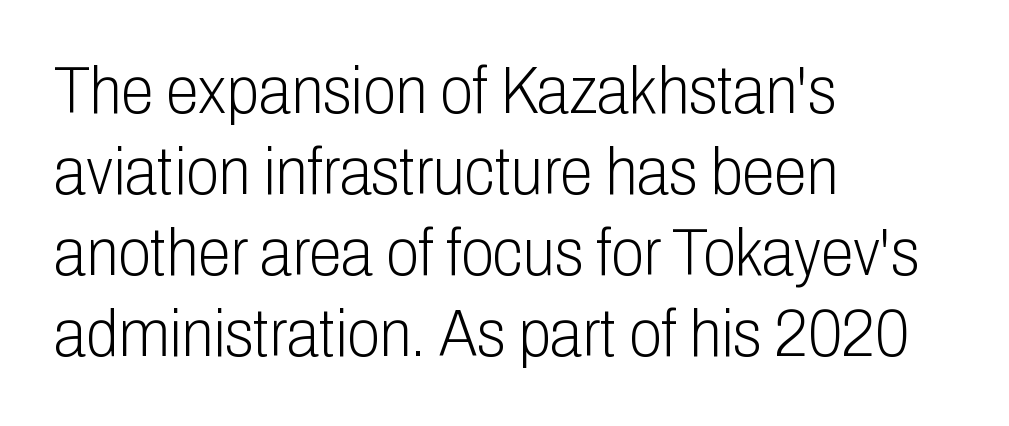
Q: Is the text bold? A: No.
Q: Is the text italic (slanted)? A: No, it is upright.
Q: Is the typeface a serif or a sans-serif typeface? A: Sans-serif.
Q: Is the text underlined? A: No.
Q: How is the paragraph aligned? A: Left-aligned.
Q: Is the spacing between letters normal or unusually wide? A: Normal.
Q: Width (condensed, normal, or wide)? A: Condensed.
Q: Stroke contrast? A: Low.
Q: x-height? A: Medium.
Q: Monospaced? A: No.
